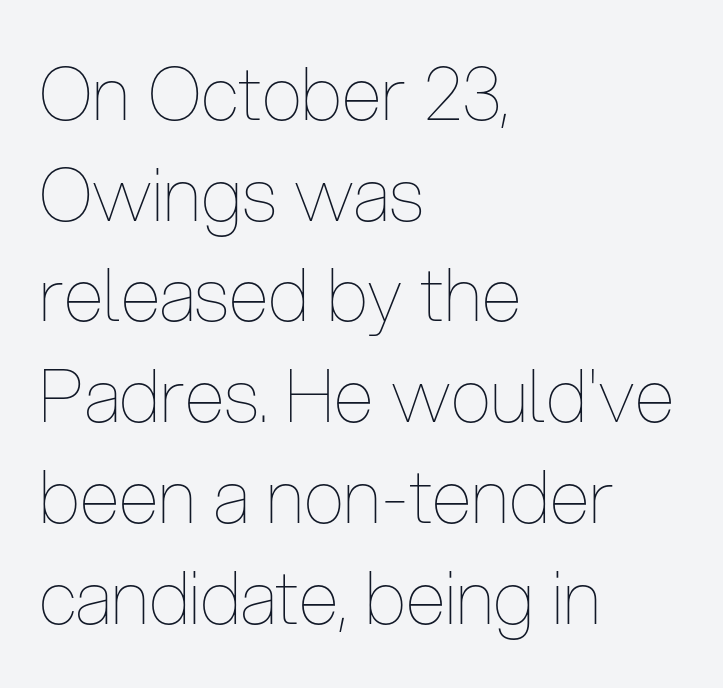
Q: Is the text bold? A: No.
Q: Is the text italic (slanted)? A: No, it is upright.
Q: Is the text underlined? A: No.
Q: How is the paragraph aligned? A: Left-aligned.
Q: Is the spacing between letters normal or unusually wide? A: Normal.
Q: Is the spacing between lines tight, normal or loose? A: Normal.
Q: Width (condensed, normal, or wide)? A: Condensed.
Q: Stroke contrast? A: Low.
Q: x-height? A: Medium.
Q: Monospaced? A: No.
